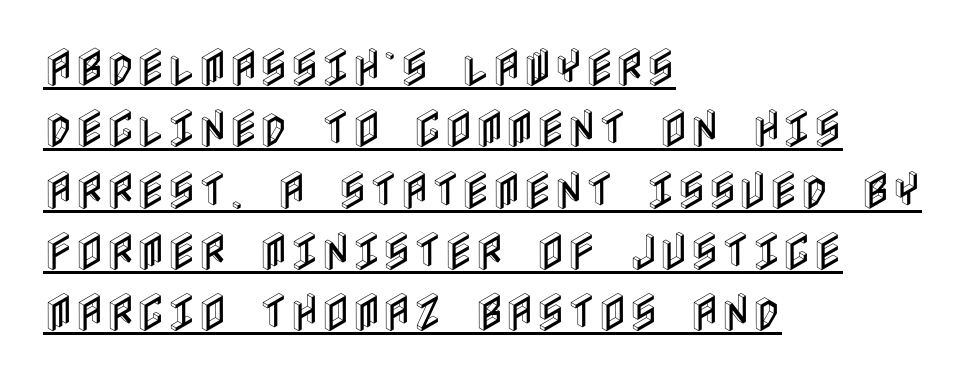
The type sits square on the baseline with zero lean. The lines in this sample share a left origin and differ only in where they stop. Spacing between characters is what you'd get straight out of the box. Students, observe the line beneath the letters — that is underlining. Baseline-to-baseline distance is the conventional proportion of letter height.
